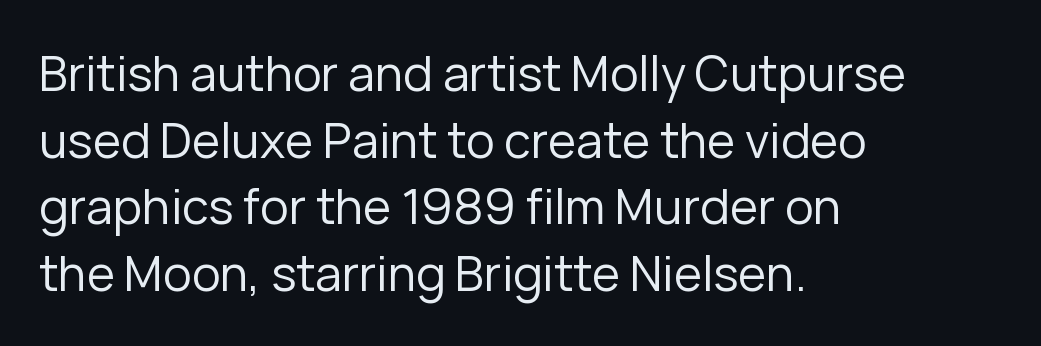
This reads as an unemphasized weight, regular at the heaviest. The space beneath each line is pristine and unruled. Characters remain perfectly vertical along every line. Caption: standard tracking, unaltered. These lines are rendered in a variable-pitch font. Short and long lines alike share a common starting point at left.
